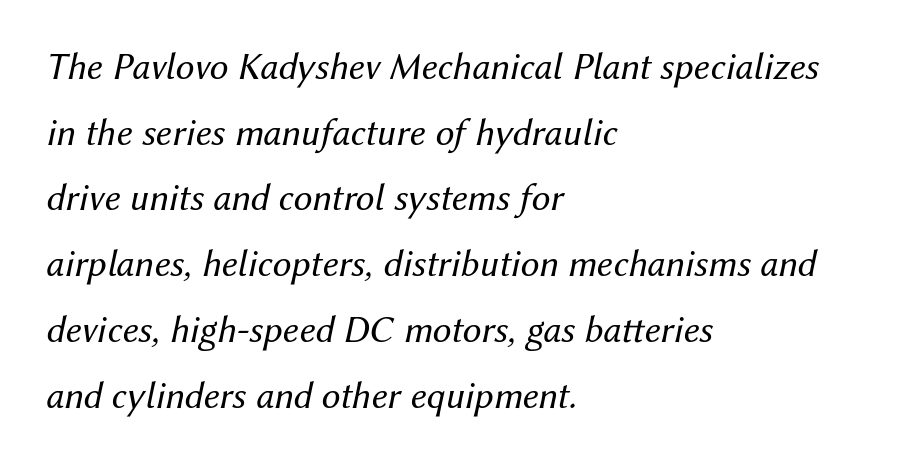
{"italic": "yes", "lean": "right", "slant_degrees": 12, "bold": "no", "weight": "regular", "width": "normal", "stroke_contrast": "medium", "x_height": "medium", "monospaced": "no", "underline": "no", "align": "left", "line_spacing_ratio": 1.73, "letter_spacing": "normal", "letter_spacing_em": 0.0, "glyph_px": 38}
